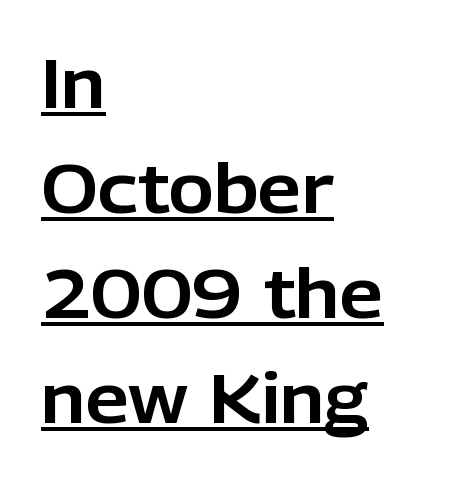
Q: Is the text italic (slanted)? A: No, it is upright.
Q: Is the typeface a serif or a sans-serif typeface? A: Sans-serif.
Q: Is the text underlined? A: Yes.
Q: How is the paragraph aligned? A: Left-aligned.
Q: Is the spacing between letters normal or unusually wide? A: Normal.
Q: Is the spacing between lines tight, normal or loose? A: Normal.
Q: Width (condensed, normal, or wide)? A: Normal.
Q: Stroke contrast? A: Low.
Q: x-height? A: Medium.
Q: Monospaced? A: No.
